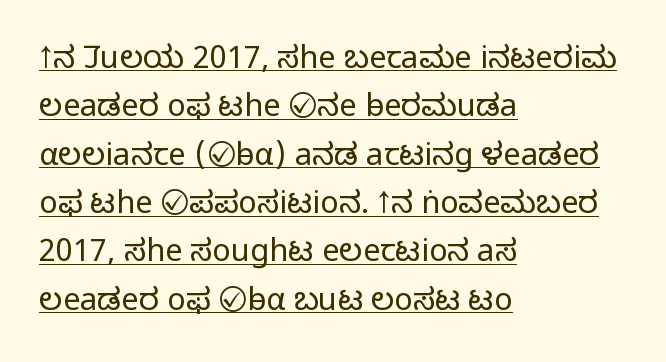
The passage shown is typed in a proportional face where columns would drift. No heavy texture on the line: the type isn't bold. A roman cut, with each character standing at attention. These lines are composed in type without serifs. Honestly, the letter spacing is just normal — you wouldn't notice it.
